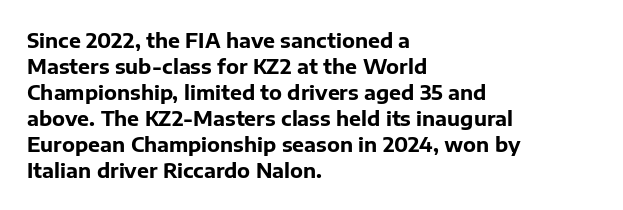
{"italic": "no", "bold": "yes", "underline": "no", "align": "left", "line_spacing": "normal", "line_spacing_ratio": 1.3, "letter_spacing": "normal", "letter_spacing_em": 0.0, "glyph_px": 20}
